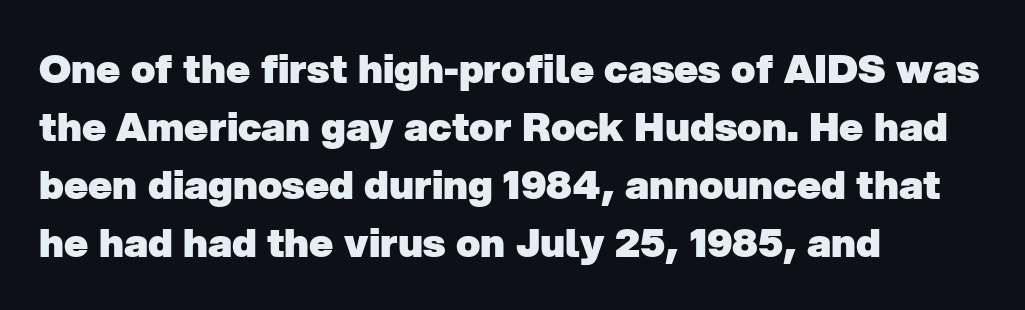
{"serif": "no", "bold": "yes", "weight": "heavy", "width": "normal", "stroke_contrast": "low", "x_height": "medium", "monospaced": "no", "underline": "no", "align": "left", "line_spacing": "normal", "line_spacing_ratio": 1.45, "letter_spacing": "normal", "letter_spacing_em": 0.0, "glyph_px": 40}
